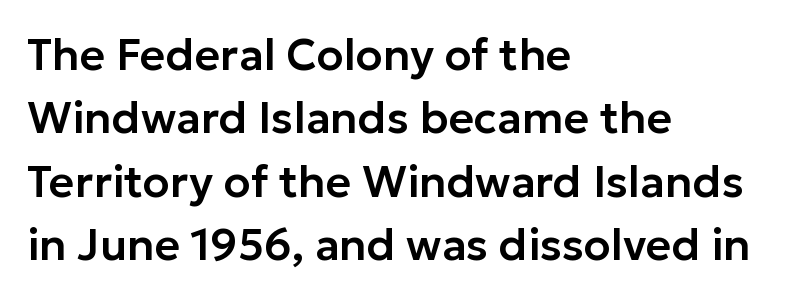
Q: Is the text italic (slanted)? A: No, it is upright.
Q: Is the typeface a serif or a sans-serif typeface? A: Sans-serif.
Q: Is the text underlined? A: No.
Q: How is the paragraph aligned? A: Left-aligned.
Q: Is the spacing between letters normal or unusually wide? A: Normal.
Q: Is the spacing between lines tight, normal or loose? A: Normal.
Q: Width (condensed, normal, or wide)? A: Normal.
Q: Stroke contrast? A: Low.
Q: x-height? A: Medium.
Q: Monospaced? A: No.
